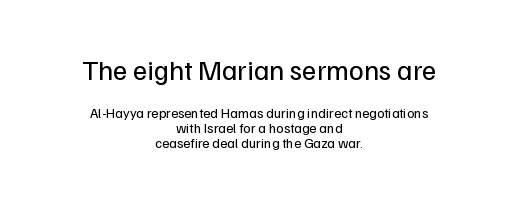
If you measured baseline to baseline, you'd find a short distance. Horizontally, the lines are justified to the midpoint only. To sum up the face: it is a sans, with no serifs. The cut favours lightness, reaching ordinary text weight at its darkest.
